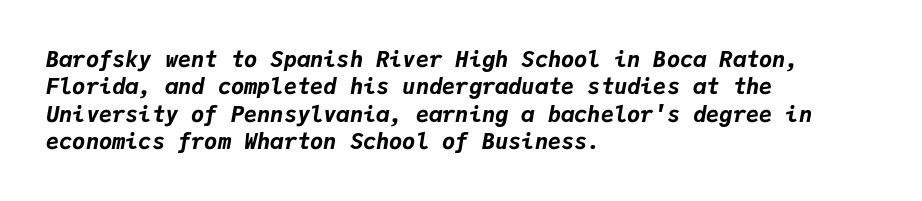
Q: Is the text bold? A: Yes.
Q: Is the text italic (slanted)? A: Yes, it leans right by about 9 degrees.
Q: Is the text underlined? A: No.
Q: How is the paragraph aligned? A: Left-aligned.
Q: Is the spacing between letters normal or unusually wide? A: Normal.
